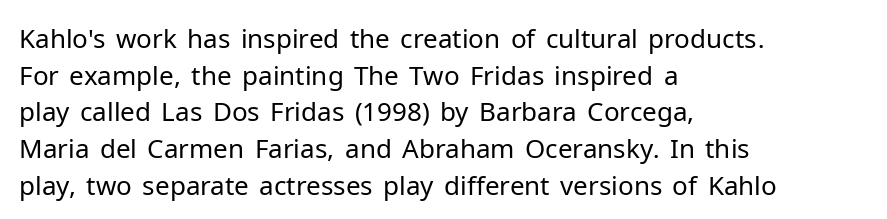
In CSS terms this would be text-align: left. The words here are not underlined. The font is comparable to plain body text, perhaps lighter. Every character sits straight up, as roman type does. The vertical gap from one line to the next is medium. Compared with typical body copy, the letter spacing here is the same.
